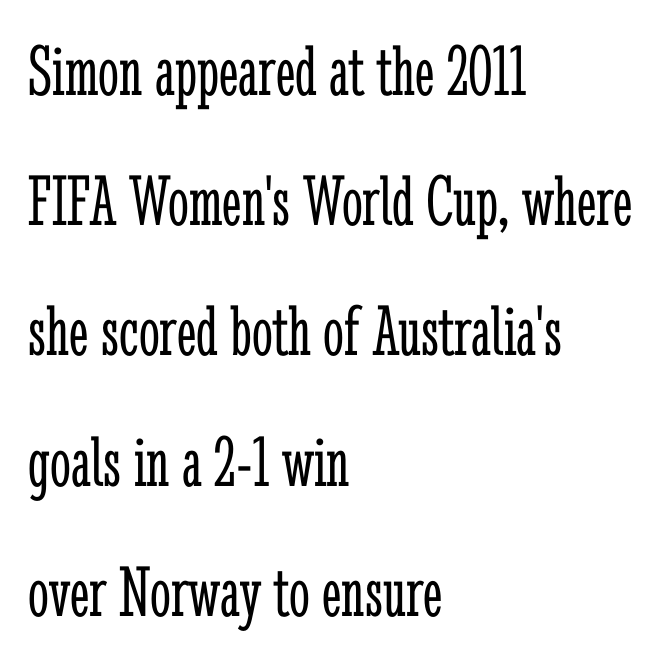
{"serif": "yes", "italic": "no", "bold": "no", "weight": "light", "width": "condensed", "stroke_contrast": "low", "x_height": "medium", "monospaced": "no", "underline": "no", "align": "left", "line_spacing_ratio": 1.76, "letter_spacing": "normal", "letter_spacing_em": 0.0, "glyph_px": 74}
